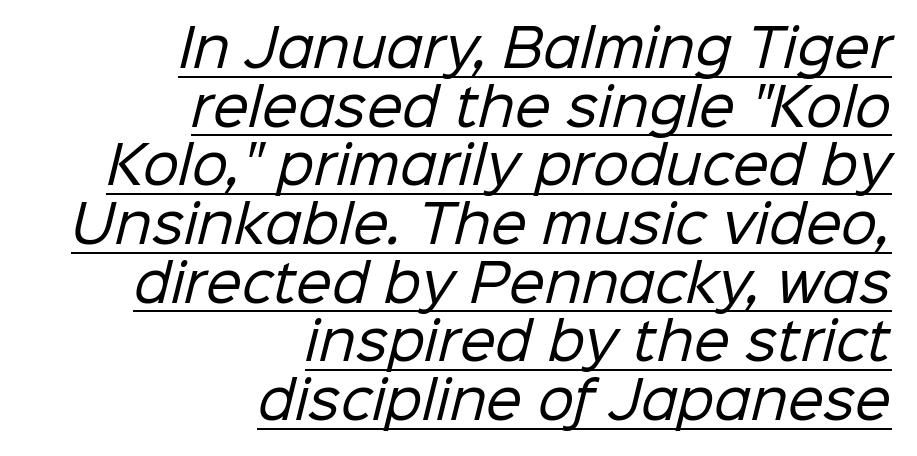
Like a heading marked for emphasis, these lines bear an underscore. The letterforms sit shoulder to shoulder at normal distance. This block would grow much taller if given ordinary leading; it's compressed now. The letters look calm and open, with moderate or lighter stems. Each line ends at the same right margin while the left side varies. Note the varied advance widths — an 'i' is clearly narrower than an 'm'.
